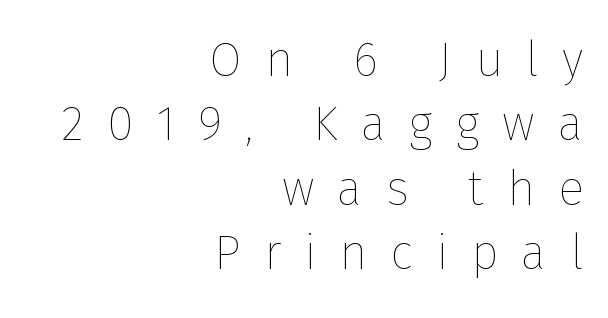
Q: Is the text bold? A: No.
Q: Is the text italic (slanted)? A: No, it is upright.
Q: Is the text underlined? A: No.
Q: How is the paragraph aligned? A: Right-aligned.
Q: Is the spacing between letters normal or unusually wide? A: Unusually wide.
Q: Is the spacing between lines tight, normal or loose? A: Normal.
Q: Width (condensed, normal, or wide)? A: Normal.
Q: Stroke contrast? A: Low.
Q: x-height? A: Medium.
Q: Monospaced? A: No.
